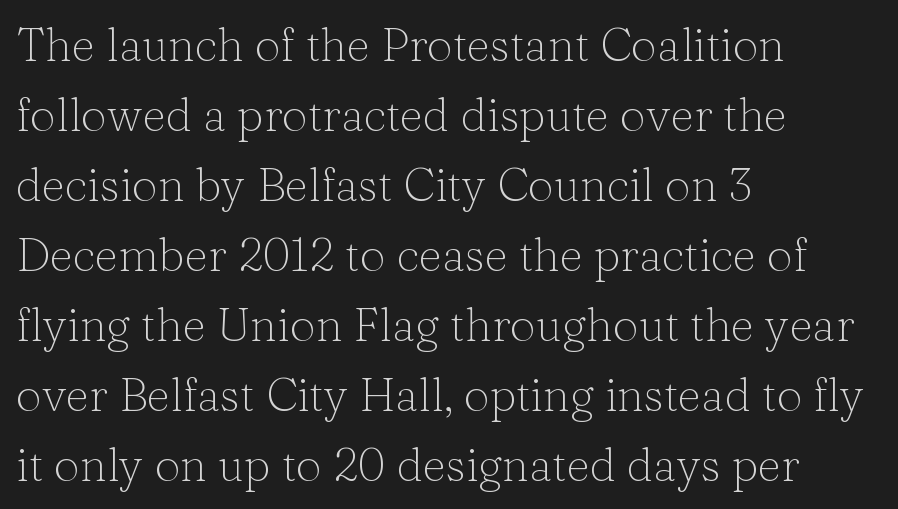
The image shows 46 px light serif type, upright; set left-aligned, normal line spacing (1.52x), normal letter spacing, not underlined; low stroke contrast and a medium x-height.
